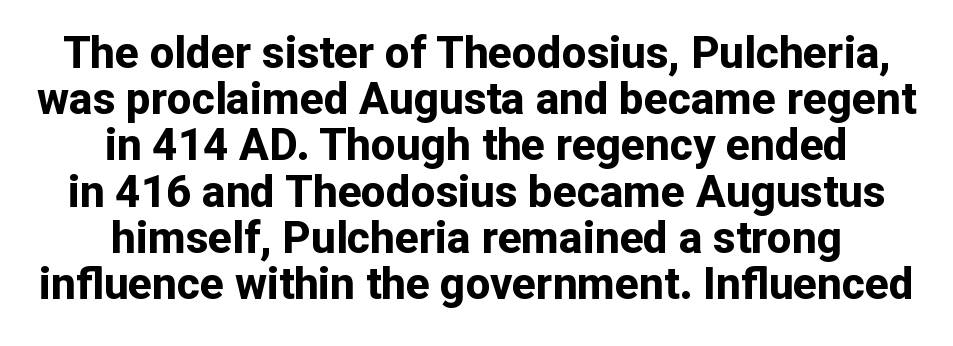
The image shows 44 px bold sans-serif type, upright; set centered, tight line spacing (1.05x), normal letter spacing, not underlined; low stroke contrast and a medium x-height.
